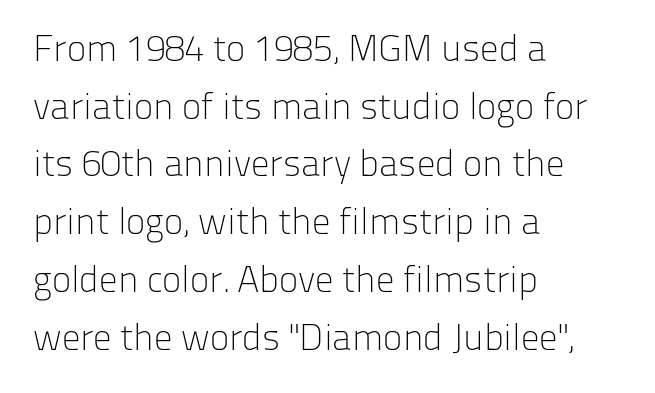
The image shows 37 px light sans-serif type, upright; set left-aligned, normal line spacing (1.56x), normal letter spacing, not underlined; low stroke contrast and a medium x-height.
